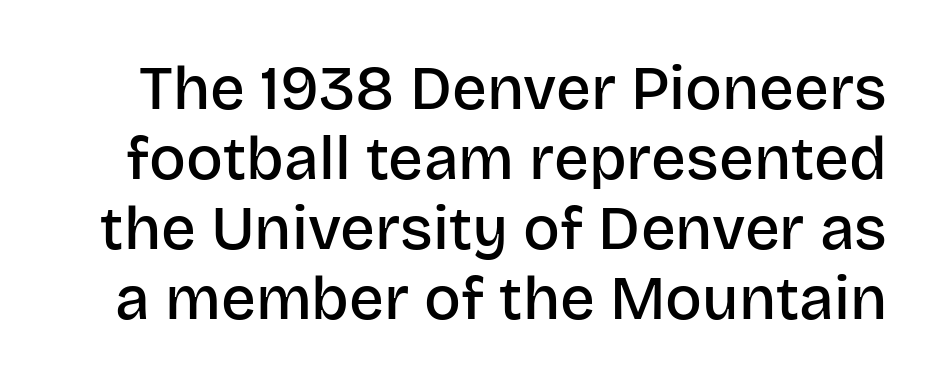
{"serif": "no", "italic": "no", "bold": "semi", "weight": "semibold", "width": "normal", "stroke_contrast": "low", "x_height": "large", "monospaced": "no", "underline": "no", "line_spacing": "tight", "line_spacing_ratio": 1.15, "letter_spacing": "normal", "letter_spacing_em": 0.0, "glyph_px": 61}
